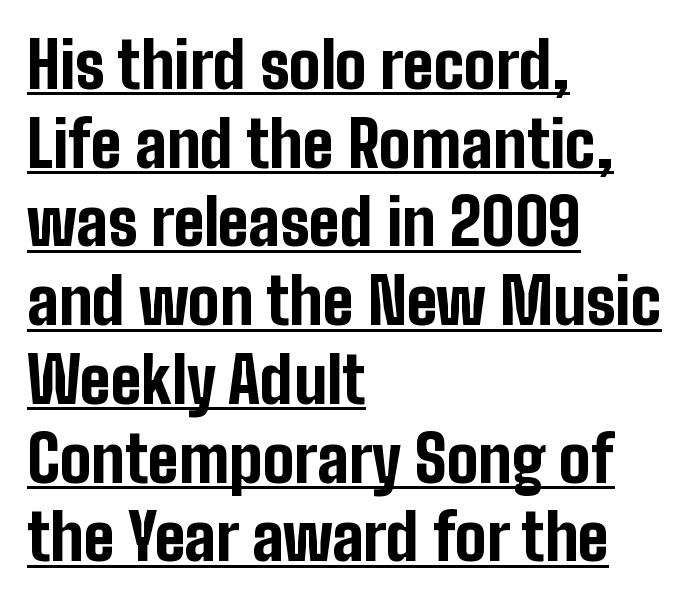
The image shows 63 px bold, condensed sans-serif type, upright; set left-aligned, normal line spacing (1.25x), normal letter spacing, underlined; low stroke contrast and a medium x-height.
